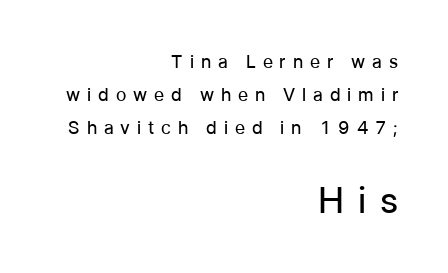
The image shows 36 px regular-weight sans-serif type, upright; set right-aligned, line spacing 1.84x, unusually wide letter spacing (+0.38 em), not underlined; the second (bottom) block is 2.0x larger; low stroke contrast and a medium x-height.
